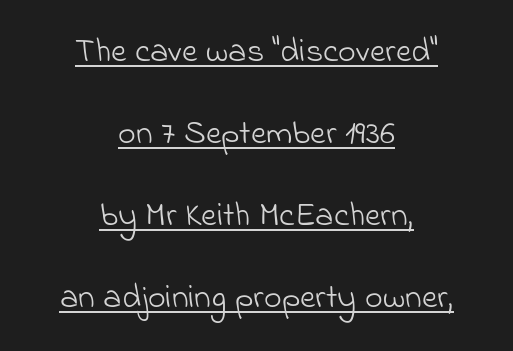
Q: Is the text bold? A: No.
Q: Is the typeface a serif or a sans-serif typeface? A: Sans-serif.
Q: Is the text underlined? A: Yes.
Q: How is the paragraph aligned? A: Centered.
Q: Is the spacing between letters normal or unusually wide? A: Normal.
Q: Is the spacing between lines tight, normal or loose? A: Loose.
Q: Width (condensed, normal, or wide)? A: Normal.
Q: Stroke contrast? A: Low.
Q: x-height? A: Small.
Q: Monospaced? A: No.
